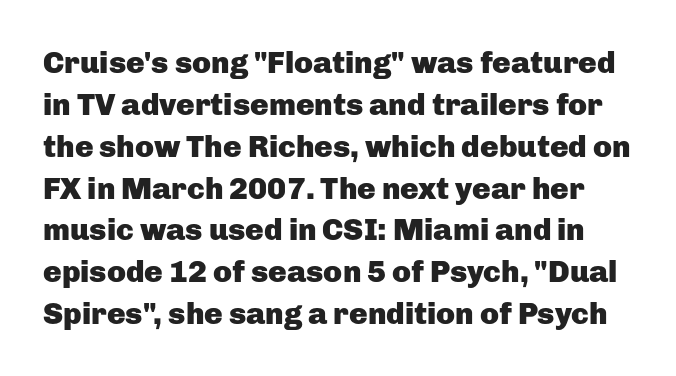
The gaps between neighbouring characters are ordinary and unremarkable. Strokes here are thick enough to call this a true bold. Each letter keeps its own natural width here, so spacing adapts to shape. Style check: upright. These lines are composed in type without serifs. Rule under the text: the space is simply empty.
